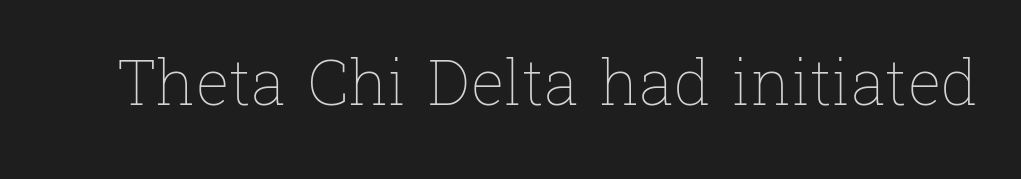
Q: Is the text bold? A: No.
Q: Is the text italic (slanted)? A: No, it is upright.
Q: Is the text underlined? A: No.
Q: Is the spacing between letters normal or unusually wide? A: Normal.
Q: Width (condensed, normal, or wide)? A: Normal.
Q: Stroke contrast? A: Low.
Q: x-height? A: Medium.
Q: Monospaced? A: No.
